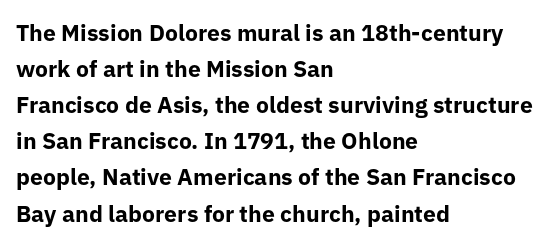
Notice how descenders clear the ascenders below comfortably — that's standard leading. The sample has been set heavy, in full bold. Italic? Not at all — the glyphs are vertical. A bare baseline throughout the passage. The rag falls on the right side of this text block. Inter-character spacing is left at the font's built-in metrics.
